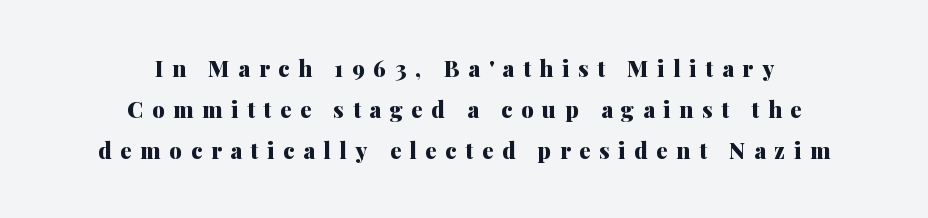
The image shows 22 px bold type, upright; set centered, line spacing 1.86x, unusually wide letter spacing (+0.4 em), not underlined.
